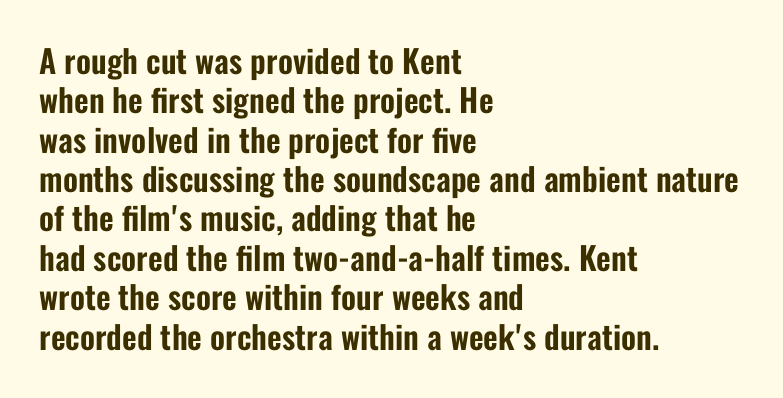
The face used here is rendered with its standard letterfit. Unlike a traditional serif, this face leaves its strokes unadorned. Every row of glyphs begins at an identical x-position on the left. Plain, unruled lines of type.
